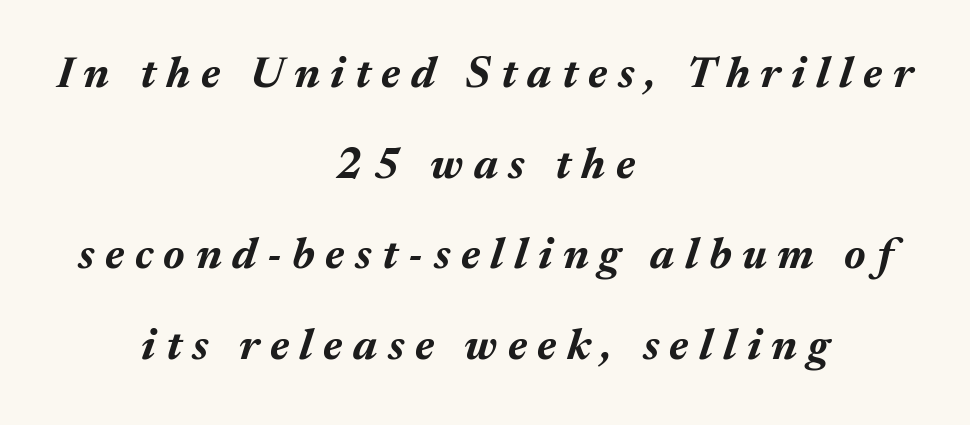
The image shows 44 px bold type, italic (leaning right); set centered, loose line spacing (2.06x), unusually wide letter spacing (+0.24 em), not underlined; medium stroke contrast and a medium x-height.
